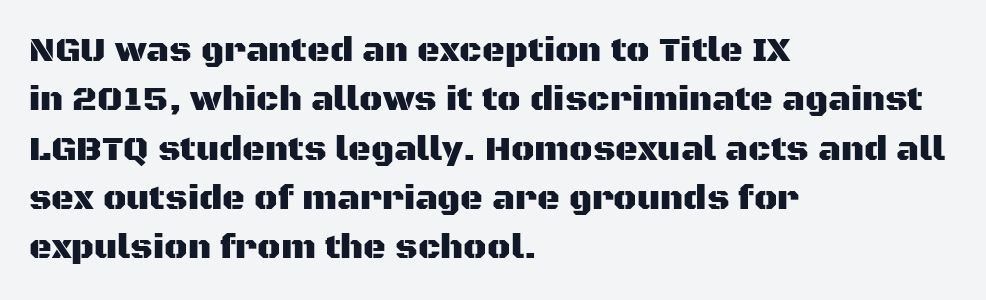
The image shows 35 px sans-serif type, upright; set left-aligned, normal line spacing (1.41x), normal letter spacing, not underlined; medium stroke contrast and a large x-height.
